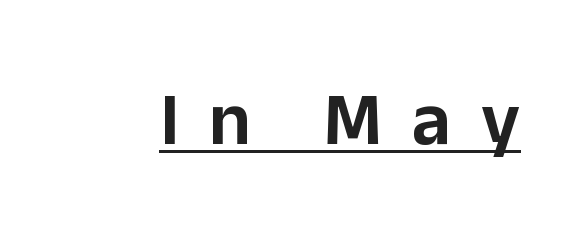
{"serif": "no", "italic": "no", "width": "normal", "stroke_contrast": "low", "x_height": "medium", "monospaced": "no", "underline": "yes", "letter_spacing": "wide", "letter_spacing_em": 0.39, "glyph_px": 76}
